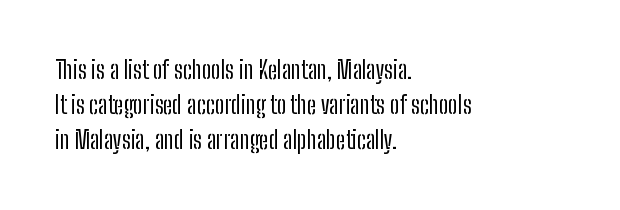
The image shows 24 px text type, upright; set left-aligned, normal line spacing (1.45x), normal letter spacing, not underlined.
